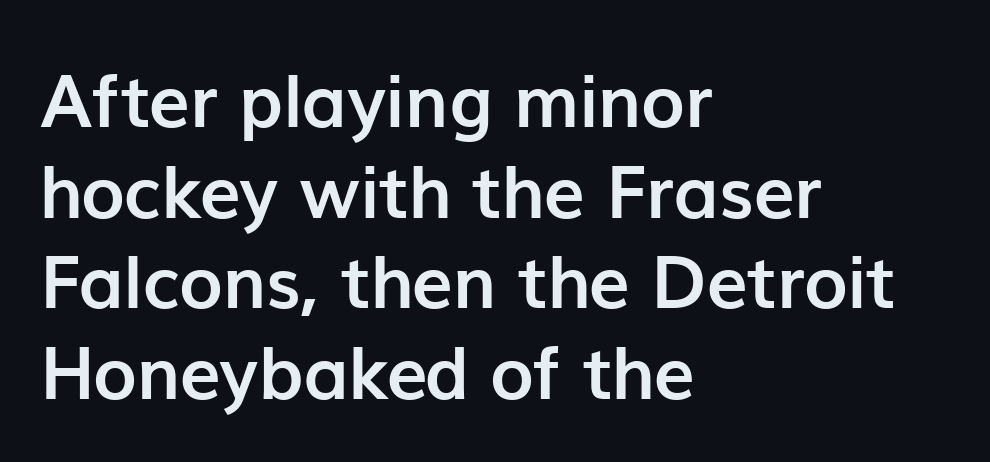
{"serif": "no", "italic": "no", "bold": "yes", "weight": "semibold", "width": "normal", "stroke_contrast": "low", "x_height": "medium", "monospaced": "no", "underline": "no", "align": "left", "line_spacing_ratio": 1.24, "letter_spacing": "normal", "letter_spacing_em": 0.0, "glyph_px": 73}
